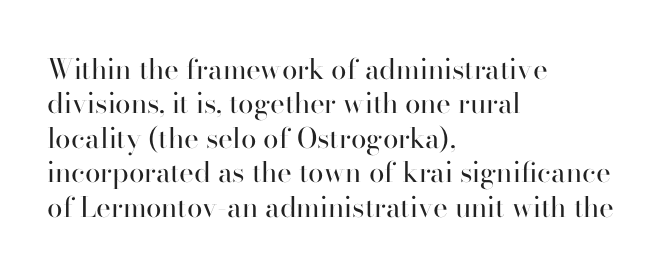
These lines are composed in type with serifs. Beneath every word, the page is bare. Alignment: flush left. Here the glyphs are tracked normally, forming tight word shapes. Is this a fixed-width face? No — the glyphs have proportional, varying widths. Designer's note — italics off, roman on.
